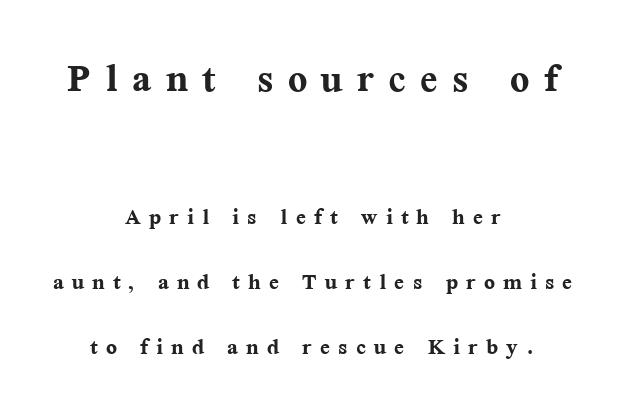
The image shows 51 px semibold serif type, upright; set centered, loose line spacing (2.24x), unusually wide letter spacing (+0.28 em), not underlined; the first (top) block is 1.76x larger; medium stroke contrast and a medium x-height.
